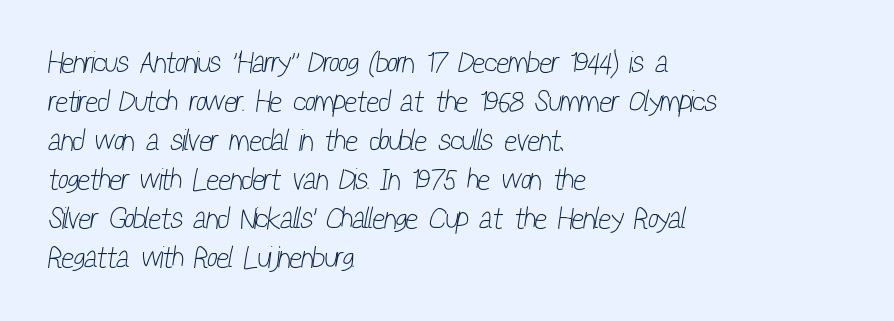
The image shows 30 px light, condensed sans-serif type; set left-aligned, normal line spacing (1.3x), normal letter spacing, not underlined; low stroke contrast and a medium x-height.
